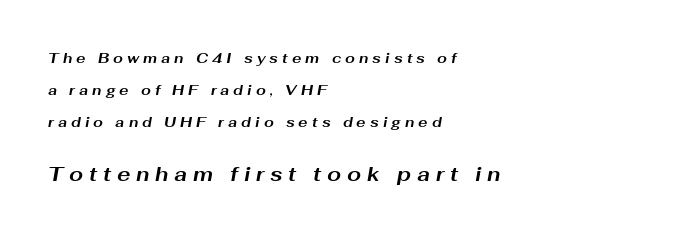
The line texture is sparse and dotted thanks to wide tracking. The typesetter chose a ragged-right arrangement here. This layout puts the modest block above and the oversized block below. Bare-footed words on every line. The text carries the slant typical of an italic or oblique font.
